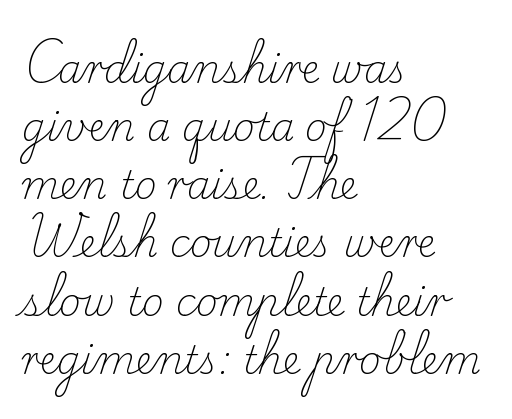
Inter-character spacing is left at the font's built-in metrics. Summary of vertical rhythm: regular, with standard interline spacing. The letters advance in unequal steps, a hallmark of proportional type. No heavy texture on the line: the type isn't bold.
